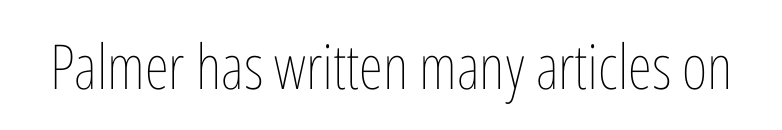
{"italic": "no", "bold": "no", "weight": "thin", "width": "condensed", "stroke_contrast": "low", "x_height": "medium", "monospaced": "no", "underline": "no", "letter_spacing": "normal", "letter_spacing_em": 0.0, "glyph_px": 62}
